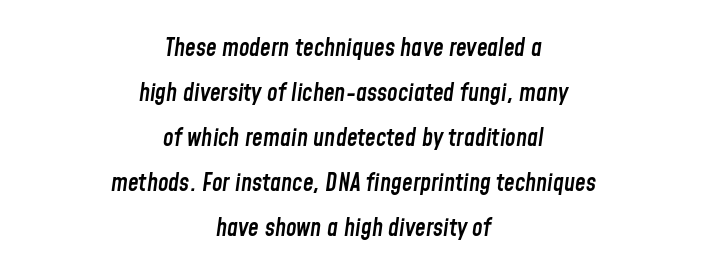
The image shows 24 px text type, italic (leaning right); set centered, line spacing 1.88x, normal letter spacing, not underlined.
